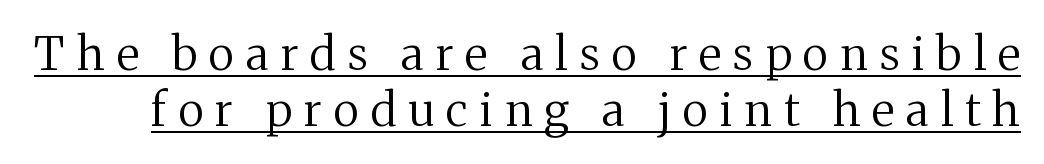
Q: Is the text bold? A: No.
Q: Is the text italic (slanted)? A: No, it is upright.
Q: Is the typeface a serif or a sans-serif typeface? A: Serif.
Q: Is the text underlined? A: Yes.
Q: Is the spacing between letters normal or unusually wide? A: Unusually wide.
Q: Width (condensed, normal, or wide)? A: Normal.
Q: Stroke contrast? A: Medium.
Q: x-height? A: Medium.
Q: Monospaced? A: No.
